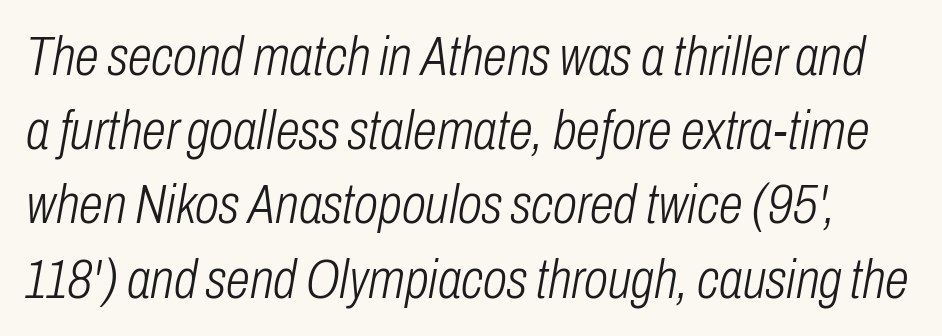
The image shows 55 px light, condensed type, italic (leaning right); set normal line spacing (1.35x), normal letter spacing, not underlined; low stroke contrast and a medium x-height.
